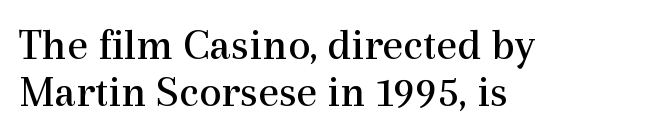
{"serif": "yes", "italic": "no", "bold": "no", "weight": "regular", "width": "normal", "x_height": "medium", "monospaced": "no", "underline": "no", "align": "left", "line_spacing": "tight", "line_spacing_ratio": 1.05, "letter_spacing": "normal", "letter_spacing_em": 0.0, "glyph_px": 45}
